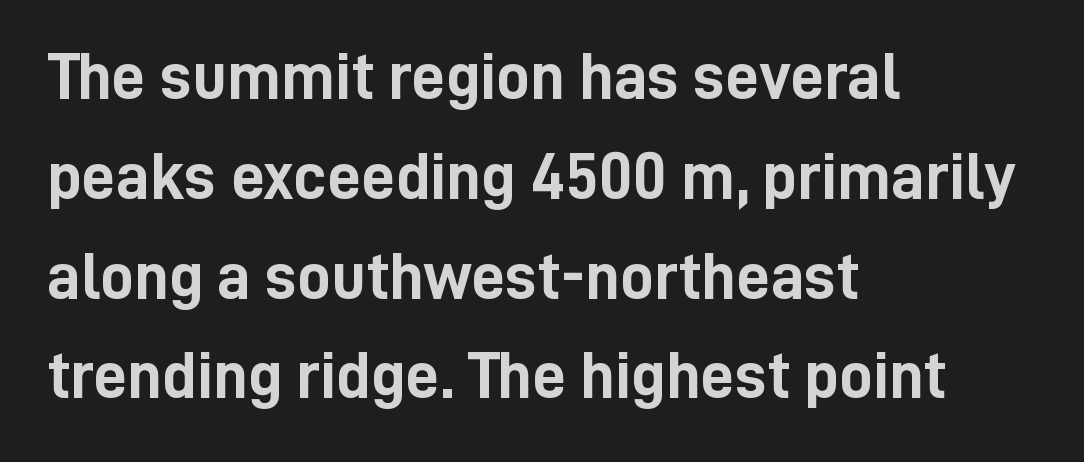
Q: Is the text bold? A: Yes.
Q: Is the text italic (slanted)? A: No, it is upright.
Q: Is the typeface a serif or a sans-serif typeface? A: Sans-serif.
Q: Is the text underlined? A: No.
Q: How is the paragraph aligned? A: Left-aligned.
Q: Is the spacing between letters normal or unusually wide? A: Normal.
Q: Is the spacing between lines tight, normal or loose? A: Normal.
Q: Width (condensed, normal, or wide)? A: Condensed.
Q: Stroke contrast? A: Low.
Q: x-height? A: Medium.
Q: Monospaced? A: No.
